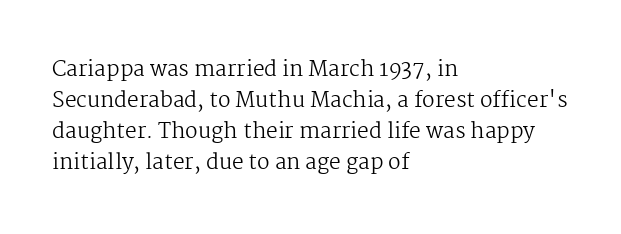
The image shows 21 px text type, upright; set left-aligned, normal line spacing (1.48x), normal letter spacing, not underlined.
